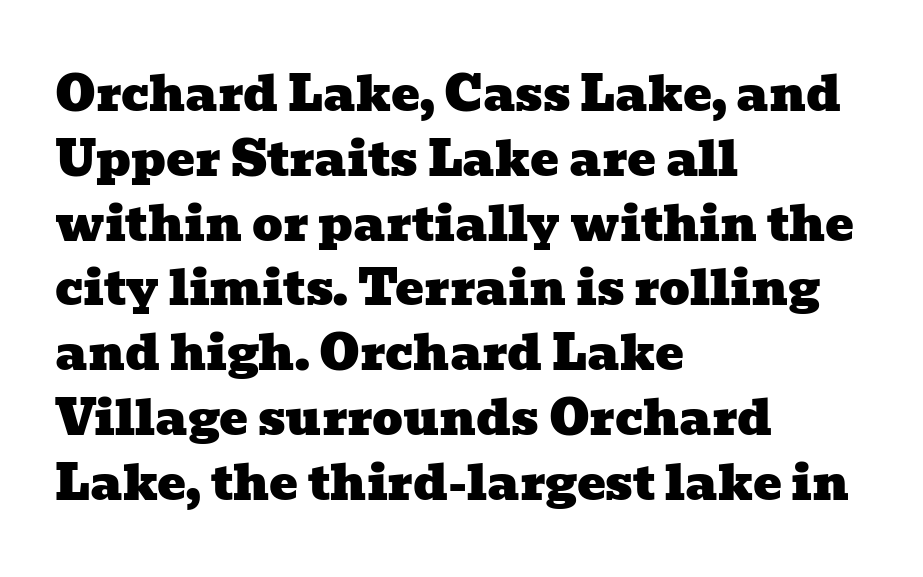
The image shows 48 px wide serif type; set left-aligned, normal line spacing (1.35x), normal letter spacing, not underlined; low stroke contrast and a medium x-height.
